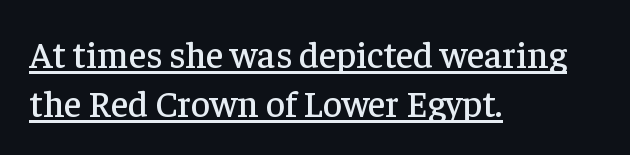
{"serif": "yes", "italic": "no", "width": "normal", "stroke_contrast": "low", "x_height": "medium", "monospaced": "no", "underline": "yes", "align": "left", "line_spacing": "normal", "line_spacing_ratio": 1.32, "letter_spacing": "normal", "letter_spacing_em": 0.0, "glyph_px": 37}
